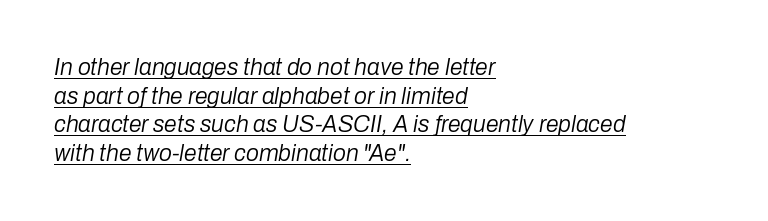
Q: Is the text bold? A: No.
Q: Is the text italic (slanted)? A: Yes, it leans right by about 10 degrees.
Q: Is the text underlined? A: Yes.
Q: How is the paragraph aligned? A: Left-aligned.
Q: Is the spacing between letters normal or unusually wide? A: Normal.
Q: Is the spacing between lines tight, normal or loose? A: Normal.
